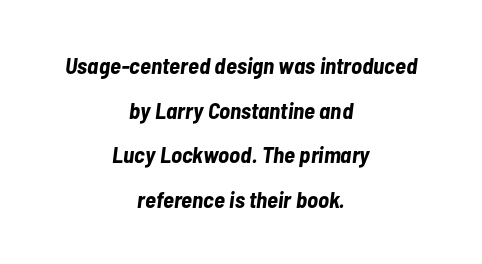
Q: Is the text bold? A: Yes.
Q: Is the text italic (slanted)? A: Yes, it leans right by about 7 degrees.
Q: Is the text underlined? A: No.
Q: How is the paragraph aligned? A: Centered.
Q: Is the spacing between letters normal or unusually wide? A: Normal.
Q: Is the spacing between lines tight, normal or loose? A: Loose.
